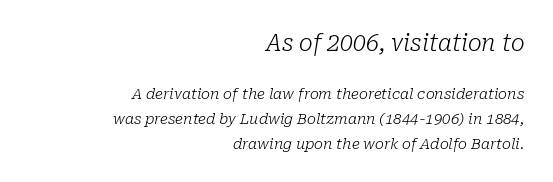
Bare-footed words on every line. Compare the two chunks: the upper has the greater cap height. Reading down the block, your eye finds every line finishing at a fixed right position. It's the slanting kind of type. Successive baselines arrive at the customary interval.
